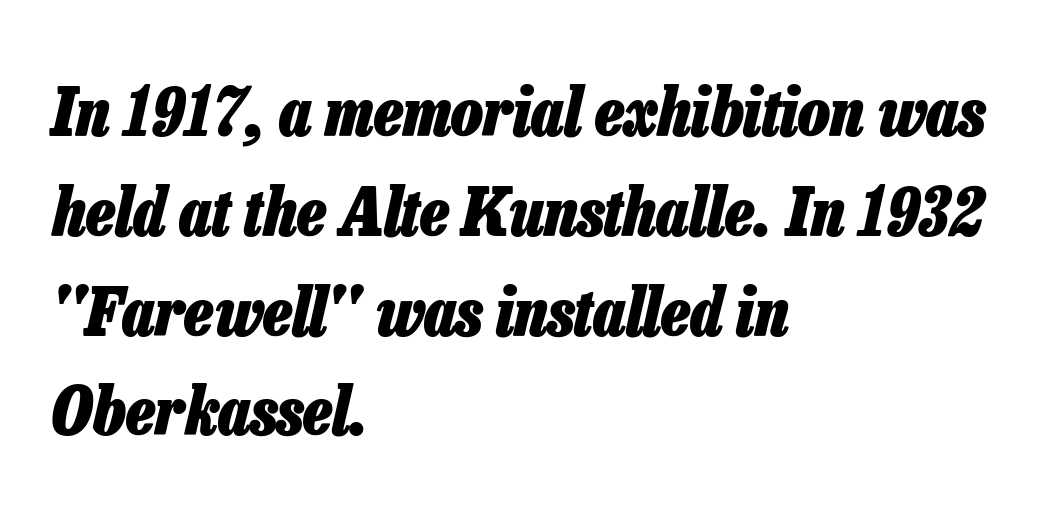
The image shows 67 px heavy, condensed type, italic (leaning right); set left-aligned, normal line spacing (1.49x), normal letter spacing, not underlined; low stroke contrast and a medium x-height.
